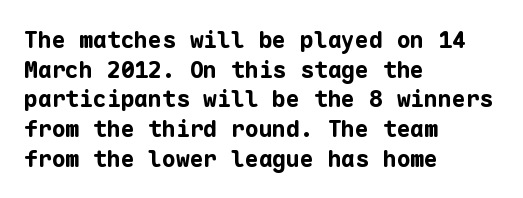
The image shows 23 px bold type, upright; set left-aligned, normal line spacing (1.29x), normal letter spacing, not underlined.
